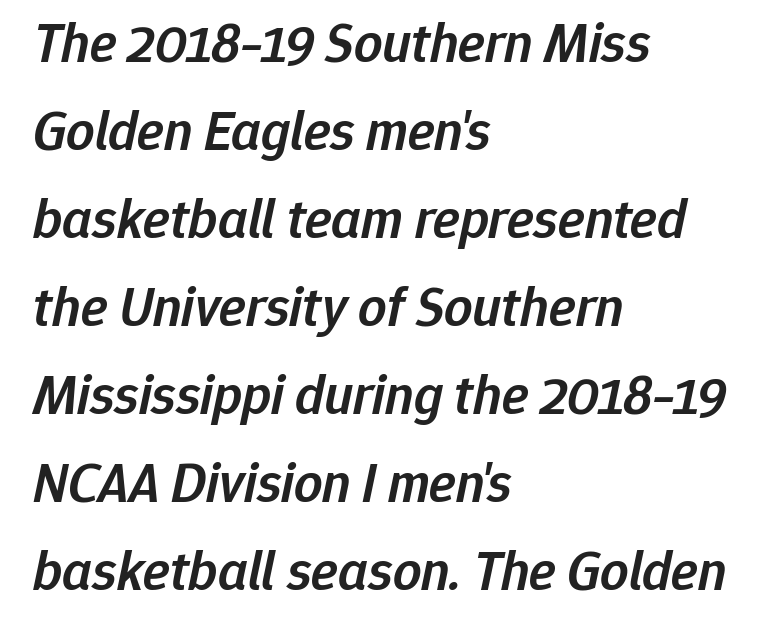
Is there much room between lines? A standard amount, neither cramped nor airy. Nobody touched the tracking dial on this one. Proportional: the letters do not fall into vertical columns. The passage is arranged the way most books set body copy — flush left. Beneath every word, the page is bare. Moderately thickened strokes mark this as semibold type.
